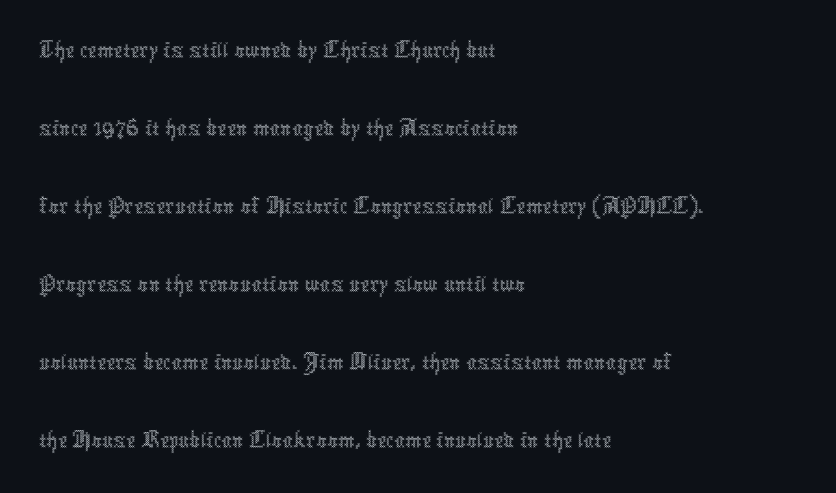
Q: Is the text bold? A: No.
Q: Is the text italic (slanted)? A: No, it is upright.
Q: Is the text underlined? A: No.
Q: How is the paragraph aligned? A: Left-aligned.
Q: Is the spacing between letters normal or unusually wide? A: Normal.
Q: Is the spacing between lines tight, normal or loose? A: Normal.
Q: Width (condensed, normal, or wide)? A: Condensed.
Q: x-height? A: Medium.
Q: Monospaced? A: No.
